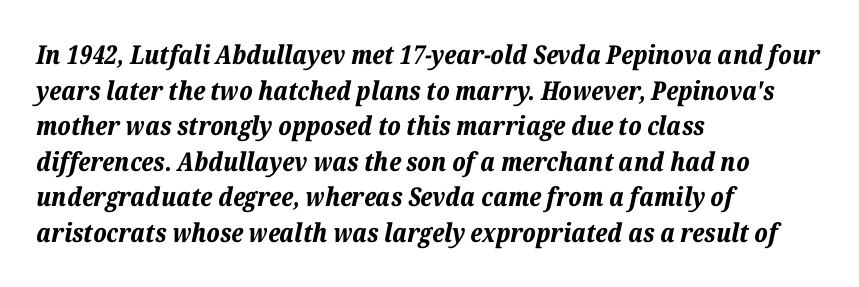
Compared with a centered layout, this one pins lines to the left instead. These lines carry a lot of weight — the face is fully bold. Yep, that's italic — everything's leaning. How are the letters spaced? Ordinarily, with no added tracking. The area under the type is left untouched. Summary of vertical rhythm: regular, with standard interline spacing.
